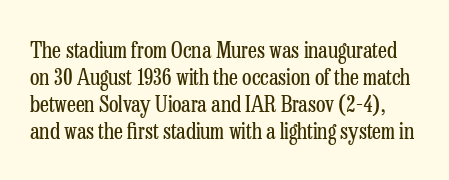
{"italic": "no", "bold": "no", "underline": "no", "line_spacing_ratio": 1.23, "letter_spacing": "normal", "letter_spacing_em": 0.0, "glyph_px": 22}
